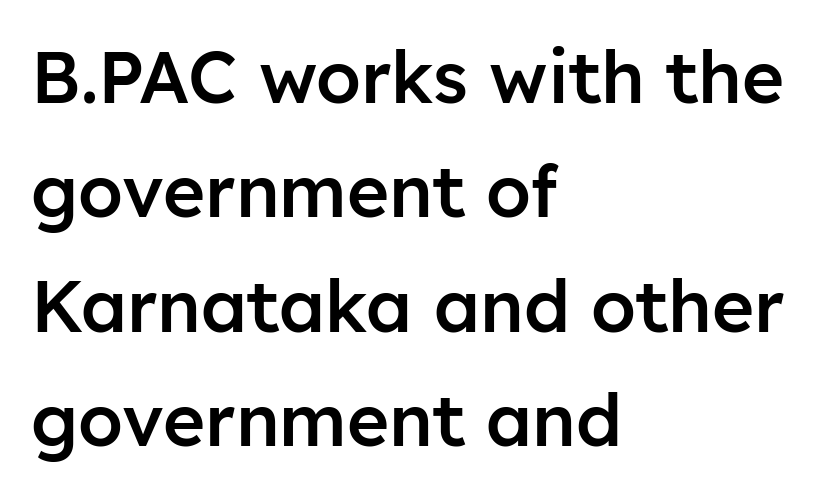
A roman cut, with each character standing at attention. Regarding leading, the lines here are spaced in the standard way. Each line starts at the same left margin while the right side varies. Nobody drew a line under any word here. The rendering uses a semibold face; strokes are thickened but not to full bold. Short note: letters normally spaced.
